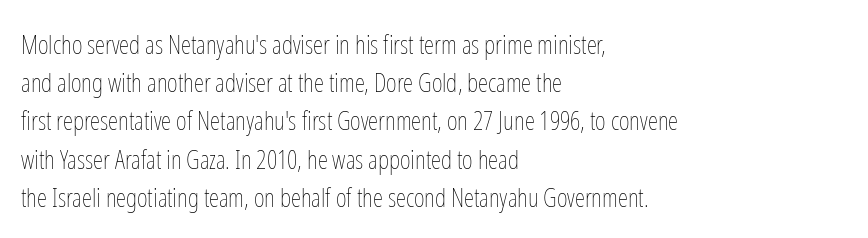
The image shows 26 px text type, upright; set left-aligned, normal line spacing (1.47x), normal letter spacing, not underlined.
